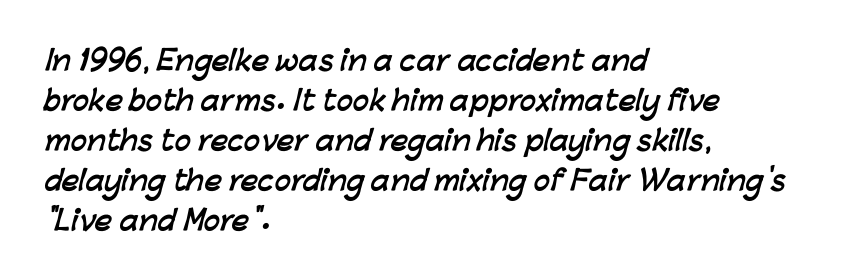
A normal amount of white space separates one row of letters from the next. Notice how thick the strokes are: this is what a full bold looks like. Words appear dense and cohesive because spacing is normal. Which margin do the lines hug? The left one — the right edge is uneven. Letters rest on an invisible, unmarked baseline.
